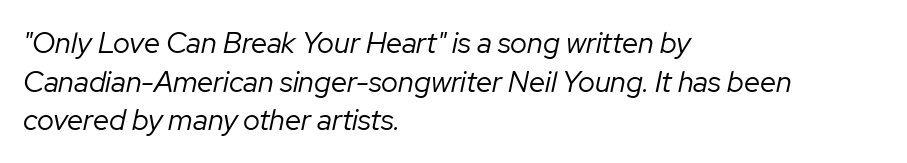
The image shows 29 px regular-weight type, italic (leaning right); set left-aligned, normal line spacing (1.33x), normal letter spacing, not underlined; low stroke contrast and a medium x-height.
